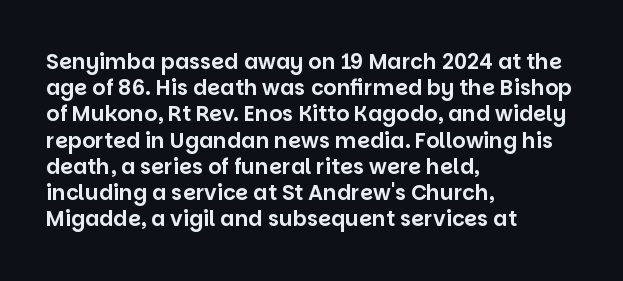
A typesetter would call this leading conventional body-copy spacing. Upright lettering throughout. This rendering uses left alignment, leaving the right contour irregular. The letterforms sit shoulder to shoulder at normal distance. Decoration check: the copy has no underline.
